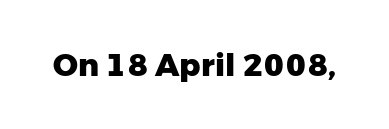
The image shows 31 px heavy sans-serif type, upright; set normal letter spacing, not underlined; low stroke contrast and a medium x-height.
